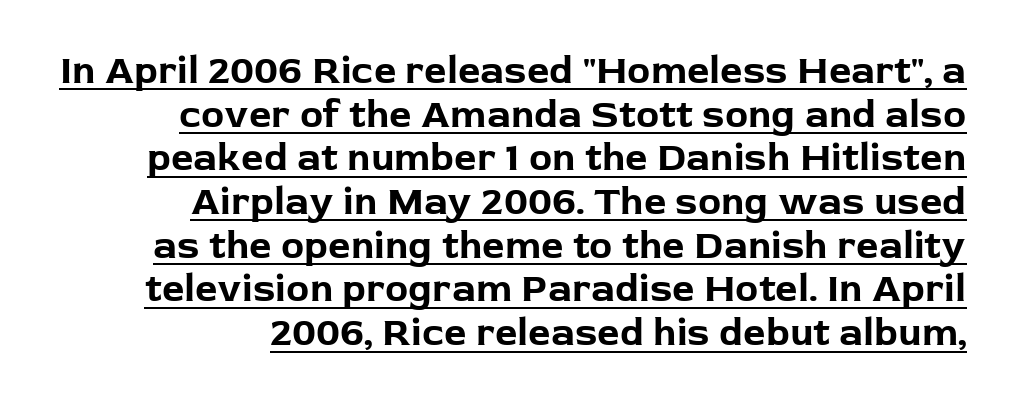
The image shows 39 px bold sans-serif type, upright; set right-aligned, tight line spacing (1.12x), normal letter spacing, underlined; low stroke contrast and a medium x-height.
